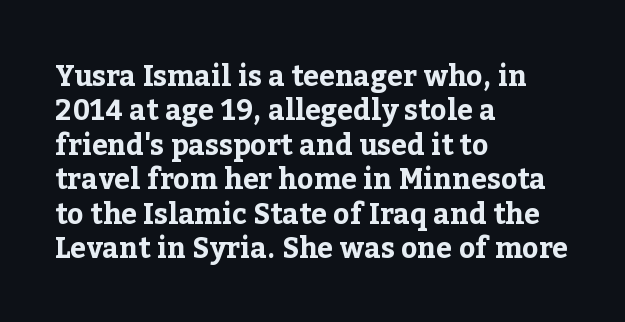
The image shows 28 px bold serif type, upright; set left-aligned, line spacing 1.23x, normal letter spacing, not underlined; low stroke contrast and a medium x-height.
